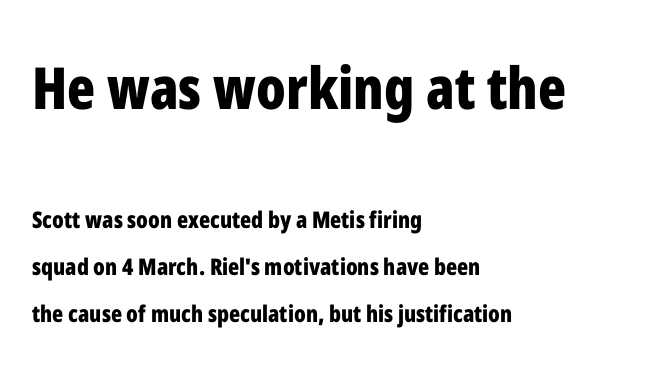
The image shows 58 px bold, condensed sans-serif type, upright; set left-aligned, loose line spacing (2.04x), normal letter spacing, not underlined; the first (top) block is 2.52x larger; low stroke contrast and a medium x-height.
